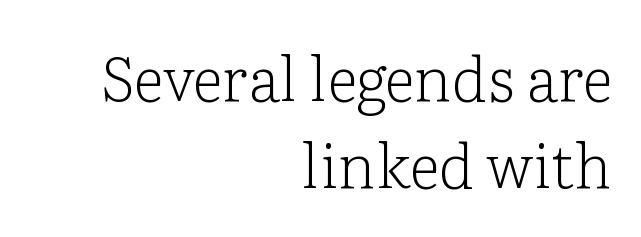
Q: Is the text bold? A: No.
Q: Is the text italic (slanted)? A: No, it is upright.
Q: Is the typeface a serif or a sans-serif typeface? A: Serif.
Q: Is the text underlined? A: No.
Q: How is the paragraph aligned? A: Right-aligned.
Q: Is the spacing between letters normal or unusually wide? A: Normal.
Q: Is the spacing between lines tight, normal or loose? A: Normal.
Q: Width (condensed, normal, or wide)? A: Normal.
Q: Stroke contrast? A: Low.
Q: x-height? A: Medium.
Q: Monospaced? A: No.
